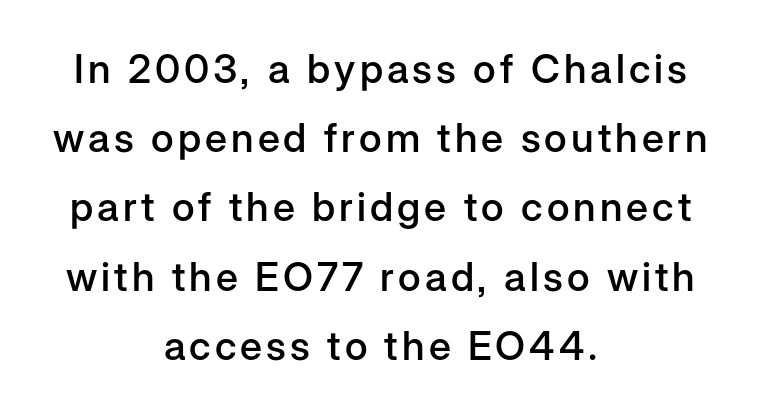
{"serif": "no", "italic": "no", "bold": "semi", "weight": "semibold", "width": "normal", "stroke_contrast": "low", "x_height": "medium", "monospaced": "no", "underline": "no", "align": "center", "line_spacing_ratio": 1.73, "glyph_px": 40}
